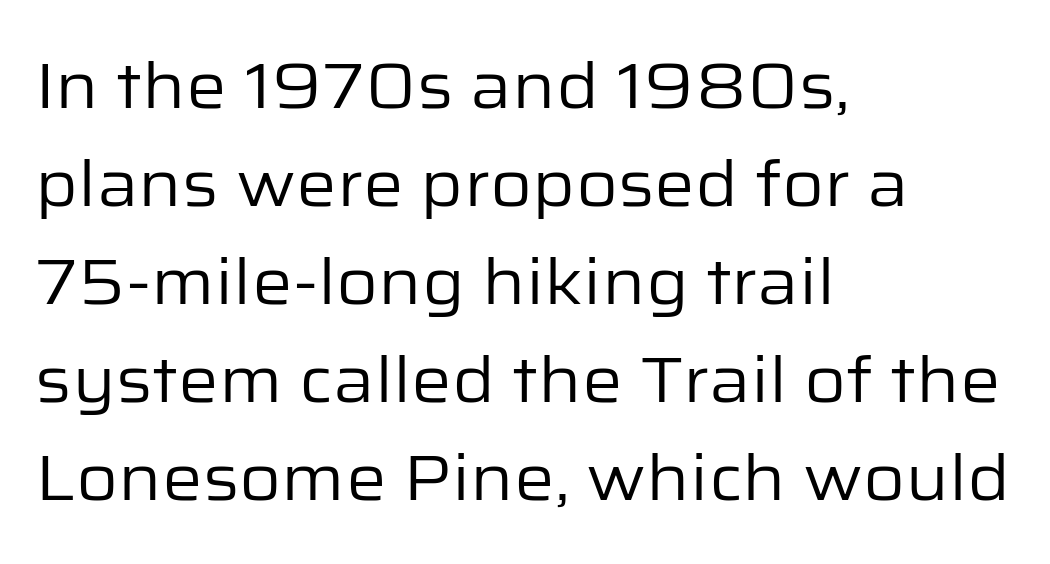
{"serif": "no", "italic": "no", "bold": "no", "weight": "regular", "width": "normal", "stroke_contrast": "low", "x_height": "medium", "monospaced": "no", "underline": "no", "align": "left", "line_spacing": "normal", "line_spacing_ratio": 1.53, "letter_spacing": "normal", "letter_spacing_em": 0.0, "glyph_px": 64}
